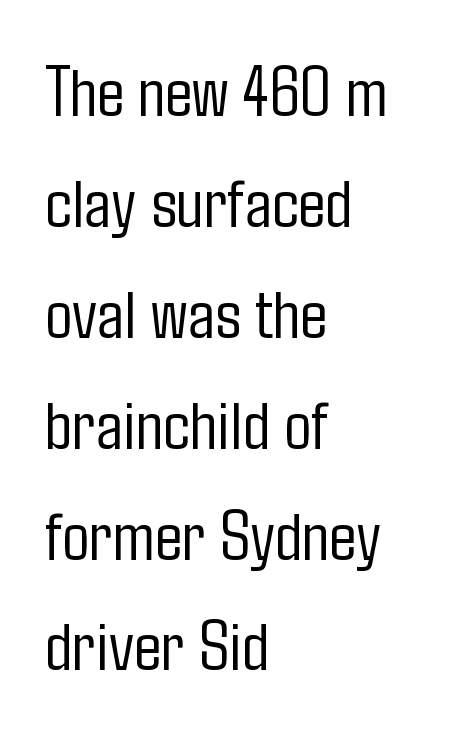
The image shows 72 px light, condensed sans-serif type, upright; set left-aligned, normal line spacing (1.54x), normal letter spacing, not underlined; low stroke contrast and a medium x-height.
